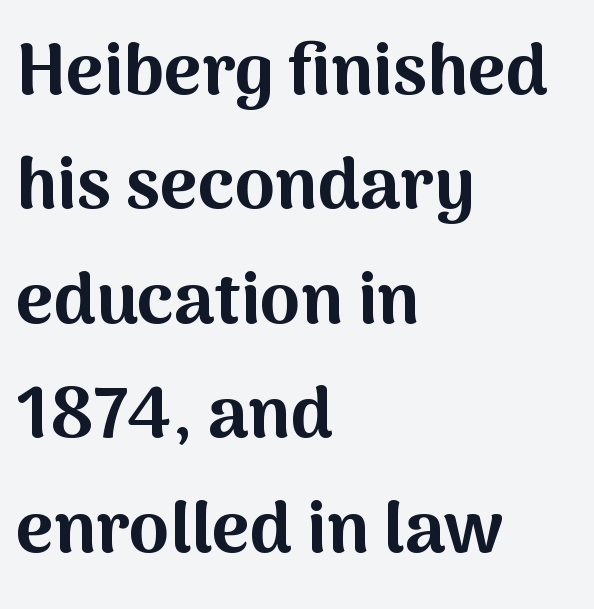
Q: Is the text bold? A: Yes.
Q: Is the text italic (slanted)? A: No, it is upright.
Q: Is the typeface a serif or a sans-serif typeface? A: Sans-serif.
Q: Is the text underlined? A: No.
Q: How is the paragraph aligned? A: Left-aligned.
Q: Is the spacing between letters normal or unusually wide? A: Normal.
Q: Is the spacing between lines tight, normal or loose? A: Normal.
Q: Width (condensed, normal, or wide)? A: Normal.
Q: Stroke contrast? A: Medium.
Q: x-height? A: Medium.
Q: Monospaced? A: No.
